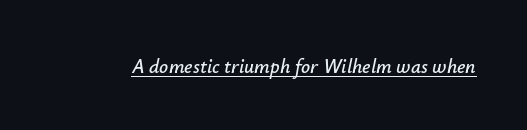
Tall strokes in this sample are angled rather than plumb. Each word holds together tightly as a unit, with standard inter-letter gaps. The lettering is marked with a stroke running underneath it.
